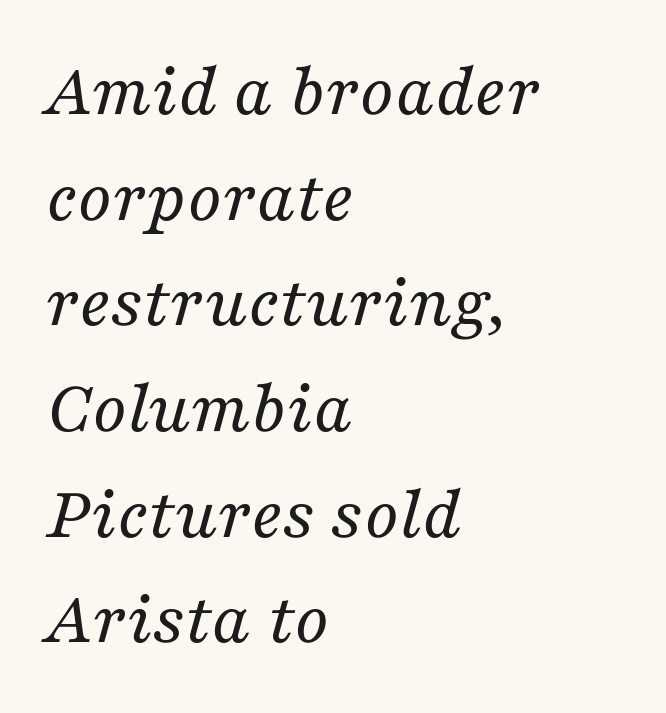
Look at the tracking — it's just the regular setting, nothing added. If you drew a ruler down the left edge, every line would touch it. These lines are rendered in a variable-pitch font. Each row of text sits above clean, open space.
